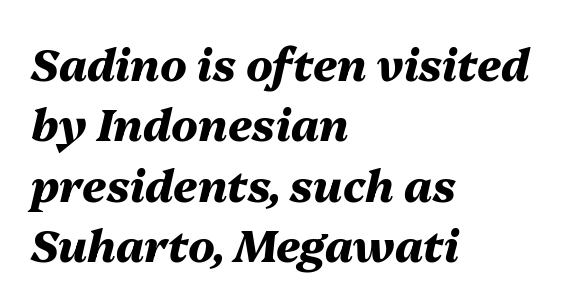
Q: Is the text bold? A: Yes.
Q: Is the text italic (slanted)? A: Yes, it leans right by about 13 degrees.
Q: Is the text underlined? A: No.
Q: How is the paragraph aligned? A: Left-aligned.
Q: Is the spacing between letters normal or unusually wide? A: Normal.
Q: Is the spacing between lines tight, normal or loose? A: Normal.
Q: Width (condensed, normal, or wide)? A: Normal.
Q: Stroke contrast? A: Medium.
Q: x-height? A: Medium.
Q: Monospaced? A: No.
